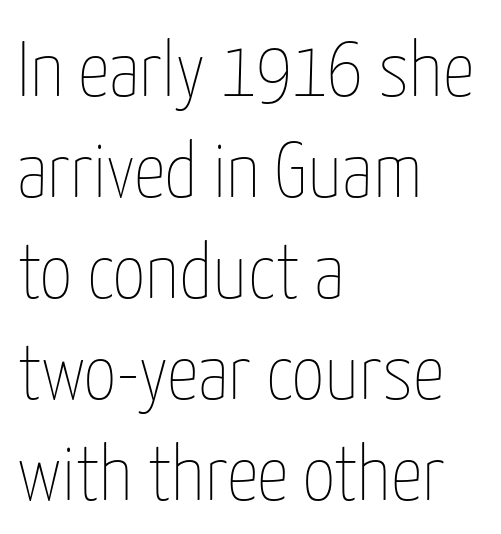
How would I describe the line gaps? Plain and ordinary. Characters remain perfectly vertical along every line. Note the varied advance widths — an 'i' is clearly narrower than an 'm'. Vertical stems look standard width or narrower in stroke.
